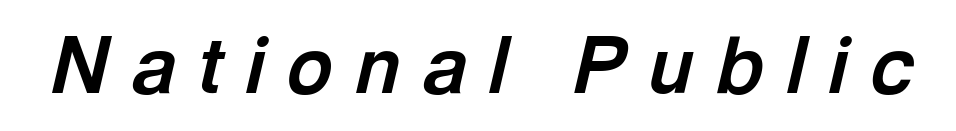
The image shows 78 px bold type, italic (leaning right); set unusually wide letter spacing (+0.29 em), not underlined; a medium x-height.
